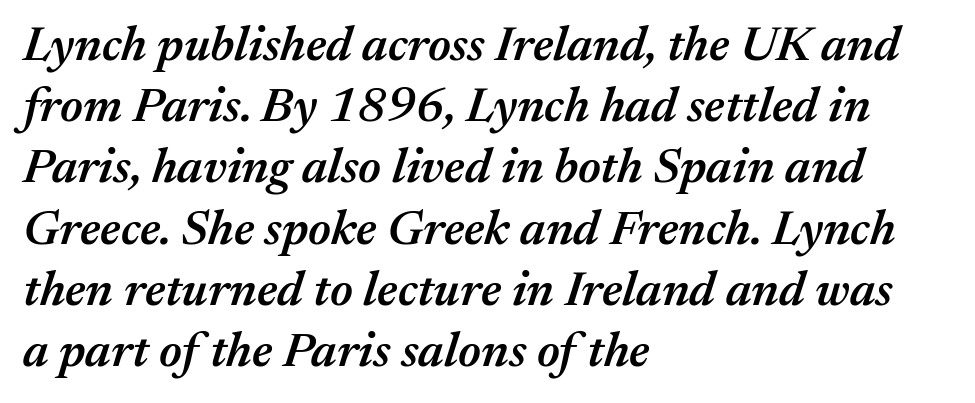
{"italic": "yes", "lean": "right", "slant_degrees": 17, "bold": "semi", "weight": "semibold", "width": "normal", "stroke_contrast": "medium", "x_height": "medium", "monospaced": "no", "underline": "no", "align": "left", "line_spacing": "normal", "line_spacing_ratio": 1.25, "letter_spacing": "normal", "letter_spacing_em": 0.0, "glyph_px": 49}
